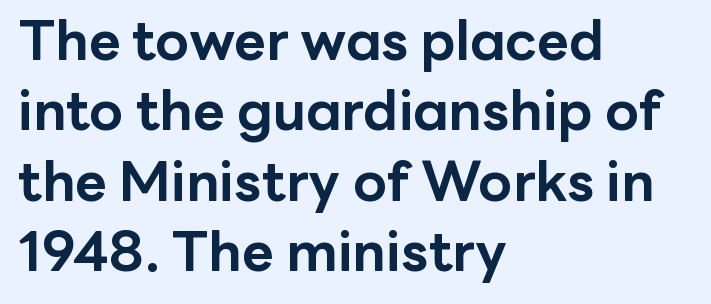
What kind of face is this? One without serifs — a sans. A bare baseline throughout the passage. The rendering keeps characters at their native spacing. Do the letters lean? They stand straight.
